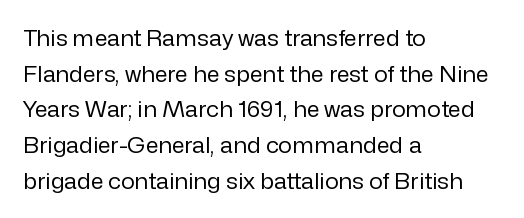
Q: Is the text bold? A: No.
Q: Is the text italic (slanted)? A: No, it is upright.
Q: Is the text underlined? A: No.
Q: How is the paragraph aligned? A: Left-aligned.
Q: Is the spacing between letters normal or unusually wide? A: Normal.
Q: Is the spacing between lines tight, normal or loose? A: Normal.
